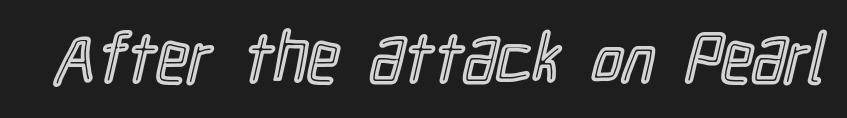
The face used here is rendered with its standard letterfit. Varying glyph widths throughout — classic text-font behaviour. Each row of text sits above clean, open space.
